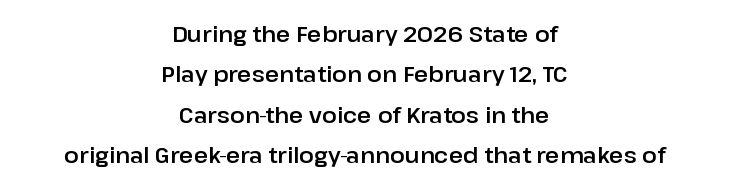
The image shows 22 px text type, upright; set centered, line spacing 1.84x, normal letter spacing, not underlined.
